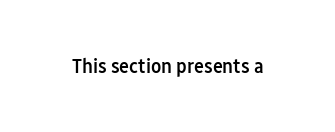
The image shows 21 px text type, upright; set normal letter spacing, not underlined.
